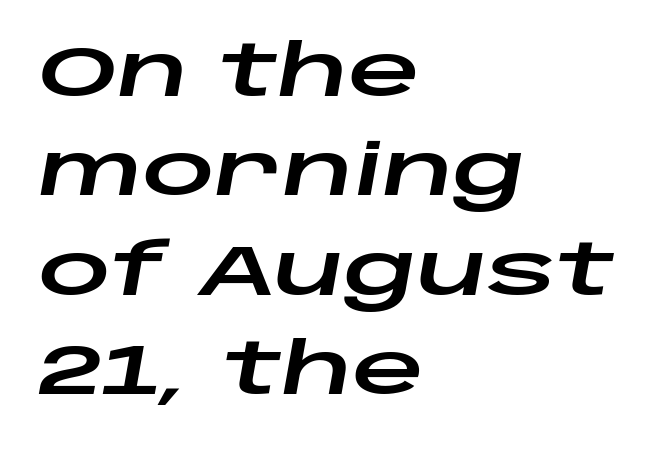
Default kerning and tracking; the words read as compact shapes. Regarding leading, the lines here are spaced in the standard way. The rendering anchors every line to the left-hand side. A typesetter would call this proportional, since set widths differ per character. The baseline area is clear.
